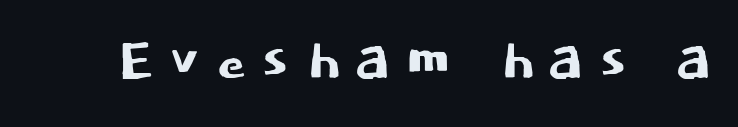
The space directly below the letters is spotless. Grotesque or geometric, the face here clearly has no serifs. No italicization has been applied; the sample stays upright. This sample has the flowing, uneven cadence of proportional lettering.
